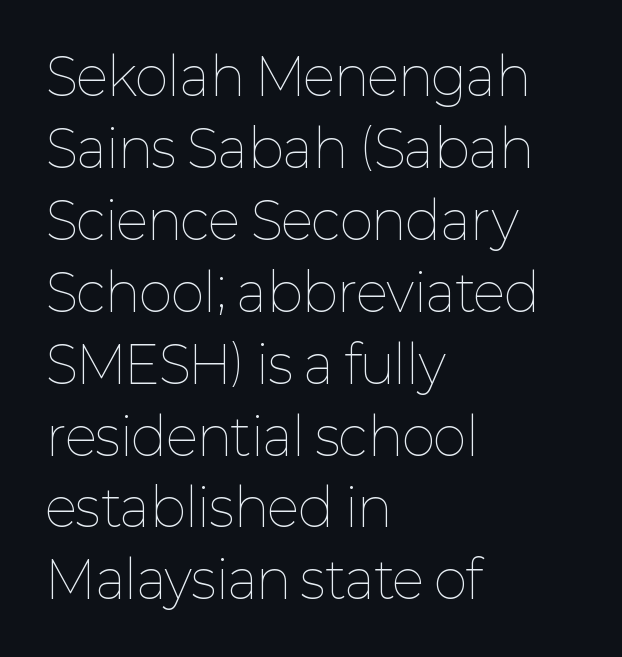
The image shows 51 px thin type, upright; set left-aligned, normal line spacing (1.41x), normal letter spacing, not underlined; low stroke contrast and a medium x-height.
